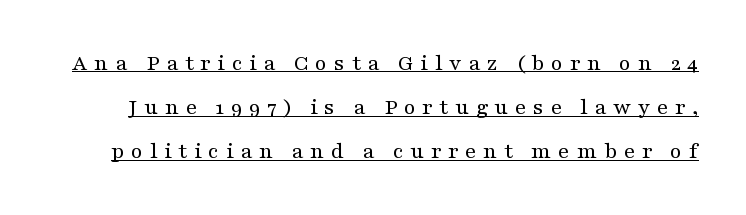
{"italic": "no", "bold": "no", "underline": "yes", "line_spacing_ratio": 1.84, "letter_spacing": "wide", "letter_spacing_em": 0.27, "glyph_px": 24}
